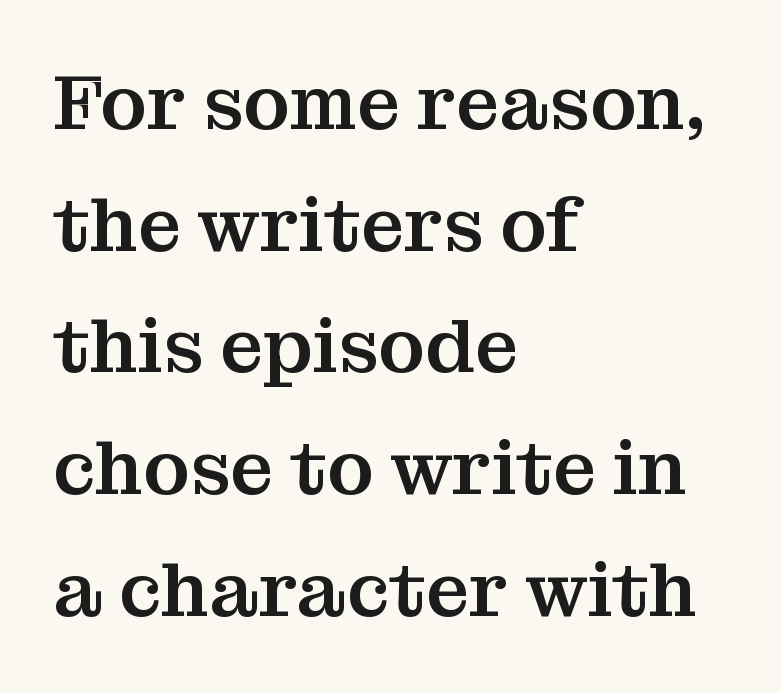
{"serif": "yes", "italic": "no", "width": "normal", "stroke_contrast": "medium", "x_height": "medium", "monospaced": "no", "underline": "no", "align": "left", "line_spacing": "normal", "line_spacing_ratio": 1.58, "letter_spacing": "normal", "letter_spacing_em": 0.0, "glyph_px": 77}
